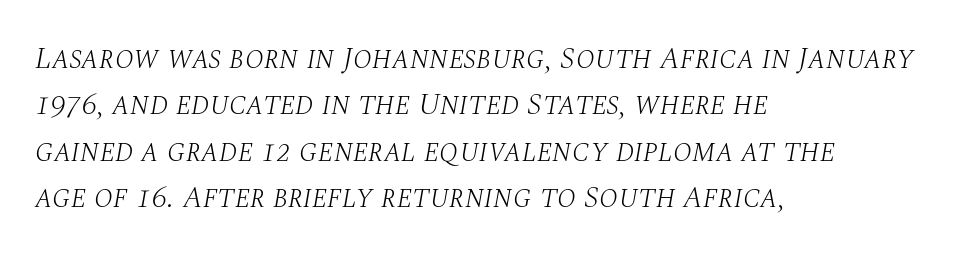
No heavy texture on the line: the type isn't bold. A normal amount of white space separates one row of letters from the next. This rendering employs a face with finishing strokes, i.e., a serif. The space beneath each line is pristine and unruled. These lines keep a tight, regular rhythm from letter to letter.
